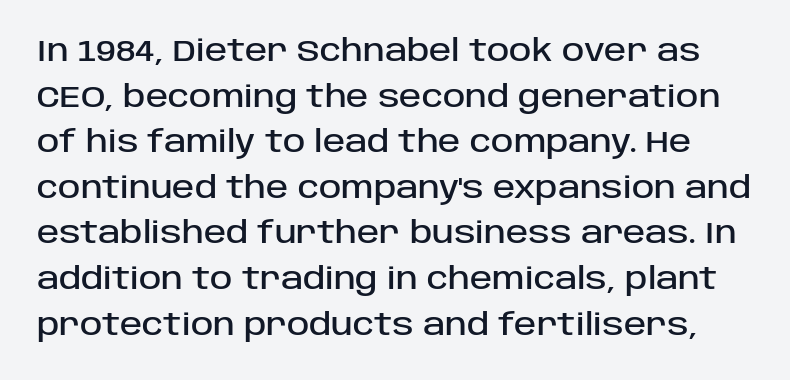
Q: Is the text italic (slanted)? A: No, it is upright.
Q: Is the typeface a serif or a sans-serif typeface? A: Sans-serif.
Q: Is the text underlined? A: No.
Q: Is the spacing between letters normal or unusually wide? A: Normal.
Q: Is the spacing between lines tight, normal or loose? A: Normal.
Q: Width (condensed, normal, or wide)? A: Normal.
Q: Stroke contrast? A: Low.
Q: x-height? A: Large.
Q: Monospaced? A: No.
